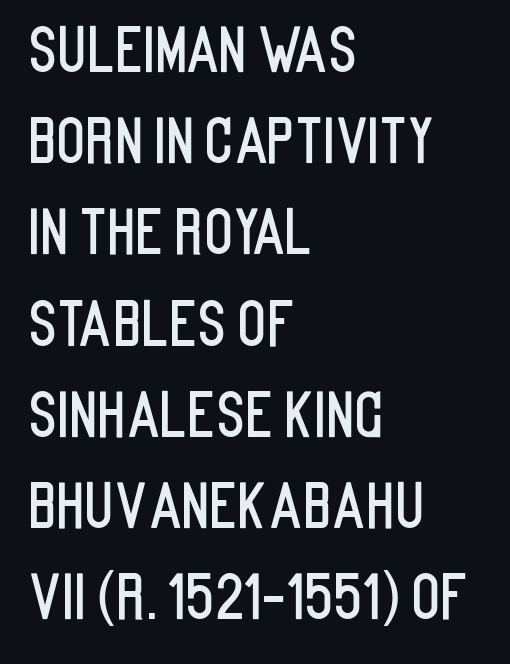
{"serif": "no", "italic": "no", "width": "condensed", "stroke_contrast": "low", "x_height": "large", "monospaced": "no", "underline": "no", "align": "left", "line_spacing": "normal", "line_spacing_ratio": 1.52, "letter_spacing": "normal", "letter_spacing_em": 0.0, "glyph_px": 60}
